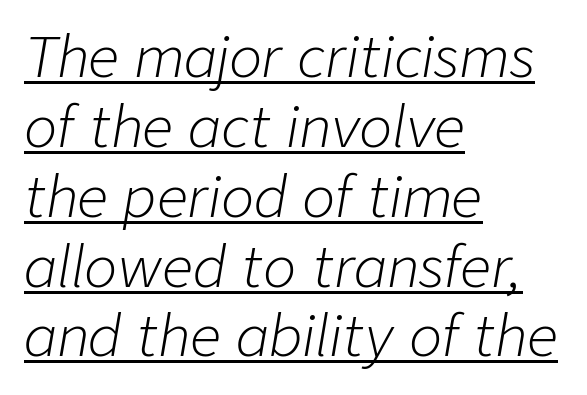
The image shows 55 px light type, italic (leaning right); set left-aligned, normal line spacing (1.27x), normal letter spacing, underlined; low stroke contrast and a medium x-height.
